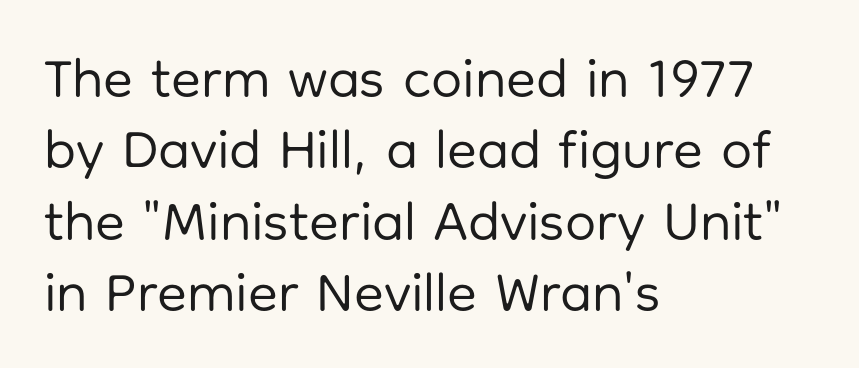
{"serif": "no", "italic": "no", "bold": "no", "weight": "regular", "width": "normal", "stroke_contrast": "low", "x_height": "medium", "monospaced": "no", "underline": "no", "align": "left", "line_spacing": "normal", "line_spacing_ratio": 1.3, "letter_spacing": "normal", "letter_spacing_em": 0.0, "glyph_px": 55}
